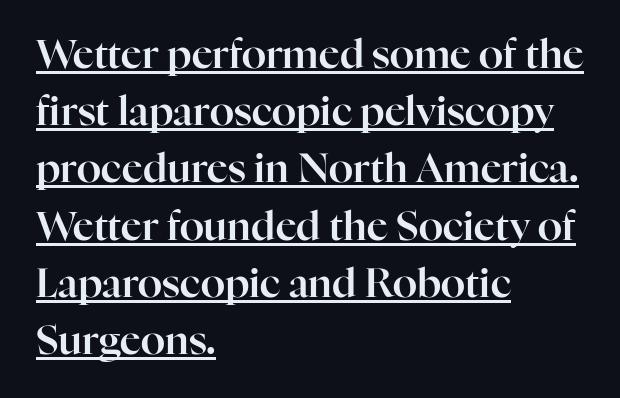
Q: Is the text italic (slanted)? A: No, it is upright.
Q: Is the typeface a serif or a sans-serif typeface? A: Serif.
Q: Is the text underlined? A: Yes.
Q: How is the paragraph aligned? A: Left-aligned.
Q: Is the spacing between letters normal or unusually wide? A: Normal.
Q: Is the spacing between lines tight, normal or loose? A: Normal.
Q: Width (condensed, normal, or wide)? A: Normal.
Q: Stroke contrast? A: High.
Q: x-height? A: Medium.
Q: Monospaced? A: No.
